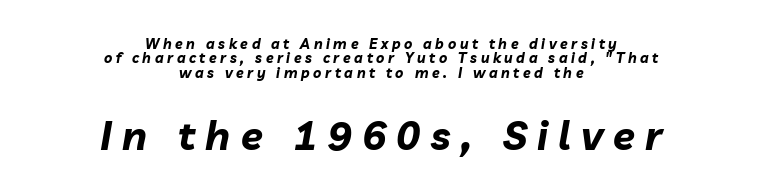
The rendering applies a slant to the glyphs. The passage shown is emphatically bold. Every row of glyphs is offset so its center matches the block's center. The letterforms stand isolated, each surrounded by extra space. Is this a fixed-width face? No — the glyphs have proportional, varying widths.
